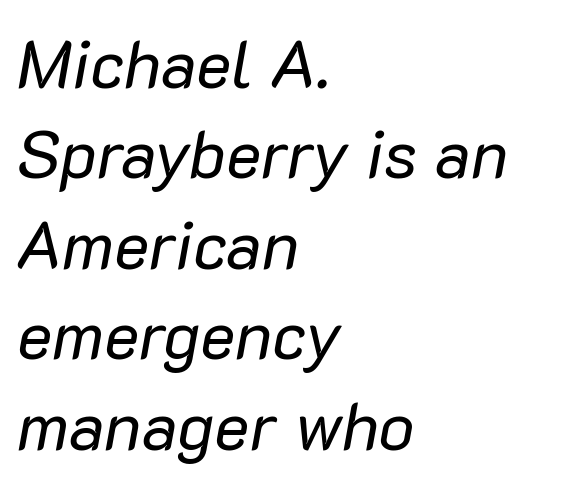
Is the letter spacing exaggerated? No — it looks like the ordinary default. Lines of text with bare space underneath. The lines in this sample share a left origin and differ only in where they stop. Evenly set lines give the paragraph a standard silhouette.
